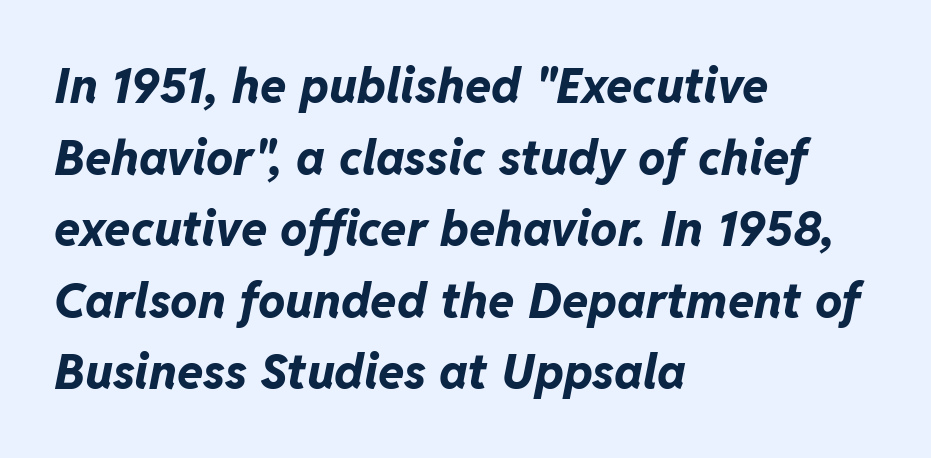
A typesetter would call this leading conventional body-copy spacing. Does the weight exceed regular? Yes, all the way to bold. Characters follow at the spacing the type designer built in. Where is the straight margin? On the left. The space directly below the letters is spotless.
